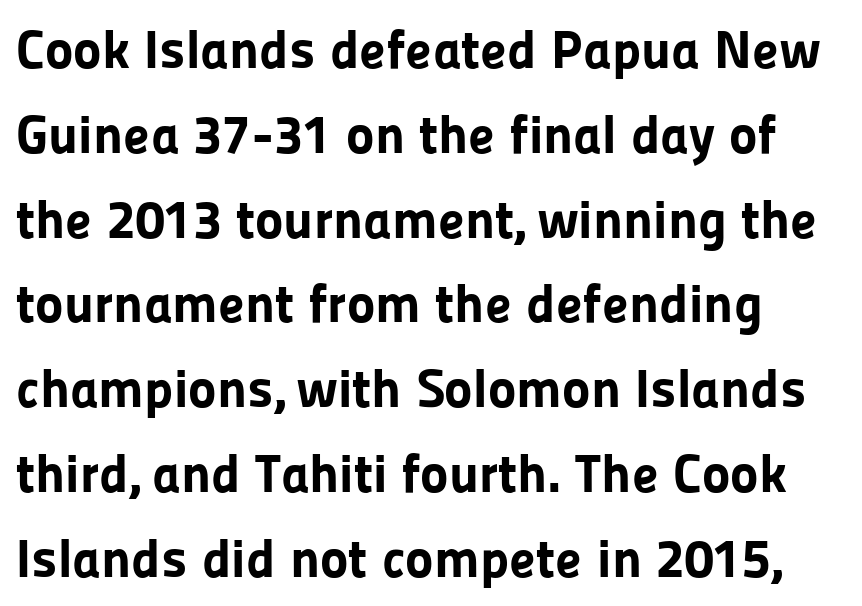
Notice how the stems are strictly vertical — no italics here. The lines sit at an ordinary, default distance from one another. Plenty of ink on the page — the face is bold. Line beginnings align vertically; line endings do not.
